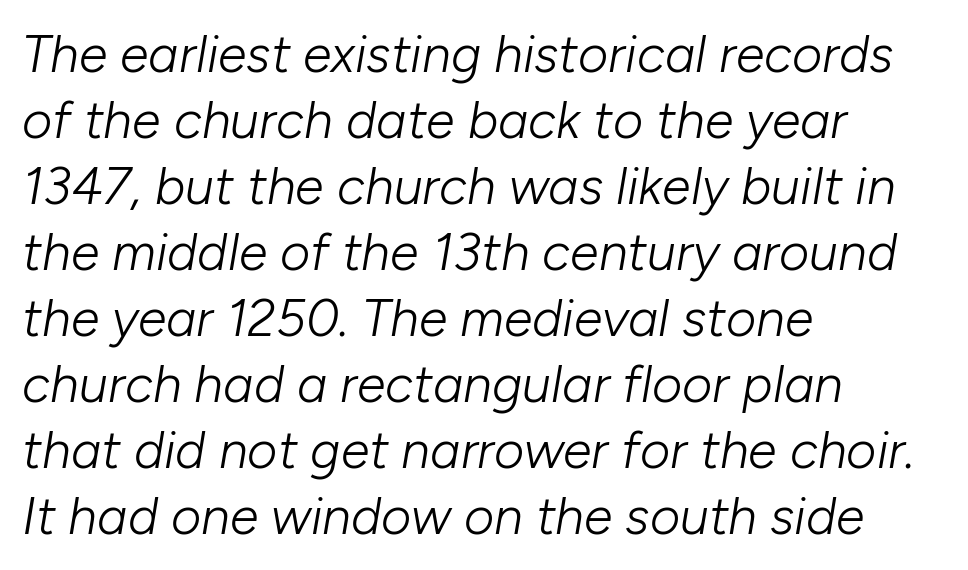
{"italic": "yes", "lean": "right", "slant_degrees": 10, "bold": "no", "weight": "light", "width": "normal", "stroke_contrast": "low", "x_height": "medium", "monospaced": "no", "underline": "no", "align": "left", "line_spacing": "normal", "line_spacing_ratio": 1.27, "letter_spacing": "normal", "letter_spacing_em": 0.0, "glyph_px": 52}
